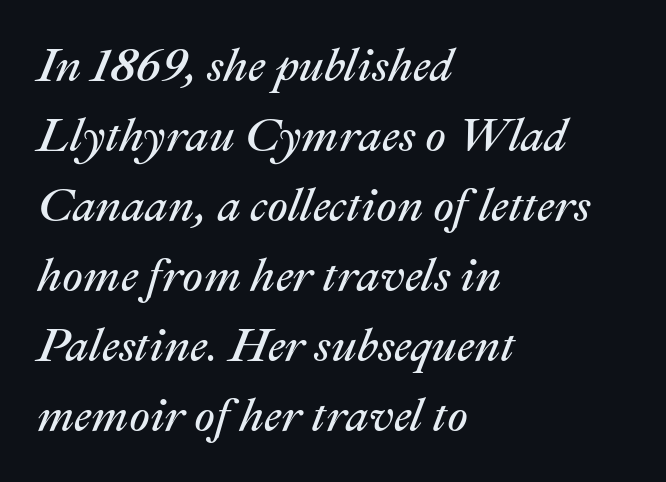
{"italic": "yes", "lean": "right", "slant_degrees": 22, "bold": "no", "weight": "regular", "width": "normal", "stroke_contrast": "medium", "x_height": "medium", "monospaced": "no", "underline": "no", "align": "left", "line_spacing": "normal", "line_spacing_ratio": 1.52, "letter_spacing": "normal", "letter_spacing_em": 0.0, "glyph_px": 46}
